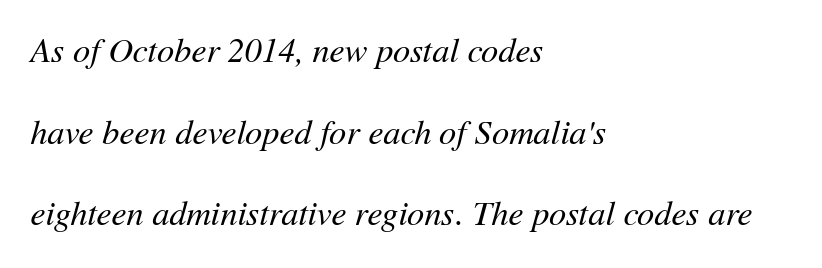
Q: Is the text bold? A: No.
Q: Is the text italic (slanted)? A: Yes, it leans right by about 11 degrees.
Q: Is the text underlined? A: No.
Q: How is the paragraph aligned? A: Left-aligned.
Q: Is the spacing between letters normal or unusually wide? A: Normal.
Q: Is the spacing between lines tight, normal or loose? A: Loose.
Q: Width (condensed, normal, or wide)? A: Normal.
Q: Stroke contrast? A: Medium.
Q: x-height? A: Medium.
Q: Monospaced? A: No.
